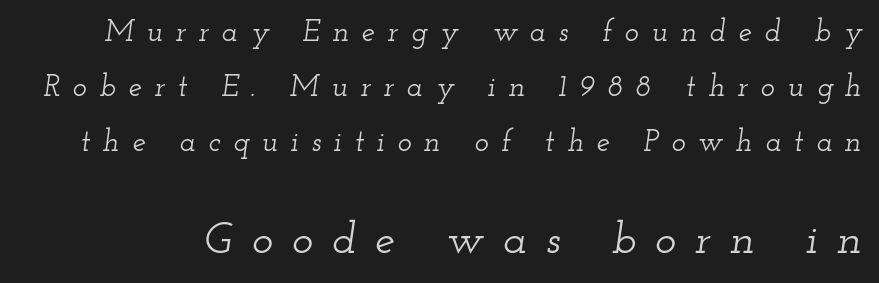
Q: Is the text italic (slanted)? A: Yes, it leans right by about 12 degrees.
Q: Is the typeface a serif or a sans-serif typeface? A: Serif.
Q: Is the text underlined? A: No.
Q: Is the spacing between letters normal or unusually wide? A: Unusually wide.
Q: Which block of text is set in a larger size, the first (top) or the second (bottom)? A: The second (bottom) one.
Q: Width (condensed, normal, or wide)? A: Wide.
Q: Stroke contrast? A: Low.
Q: x-height? A: Small.
Q: Monospaced? A: No.
